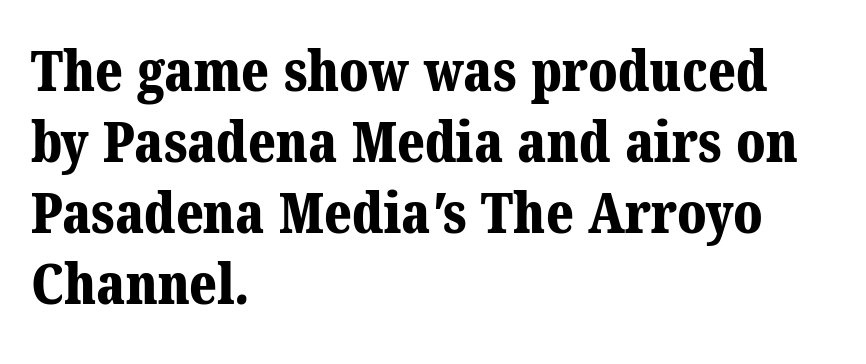
The image shows 56 px bold serif type; set left-aligned, normal line spacing (1.27x), normal letter spacing, not underlined; medium stroke contrast and a medium x-height.
